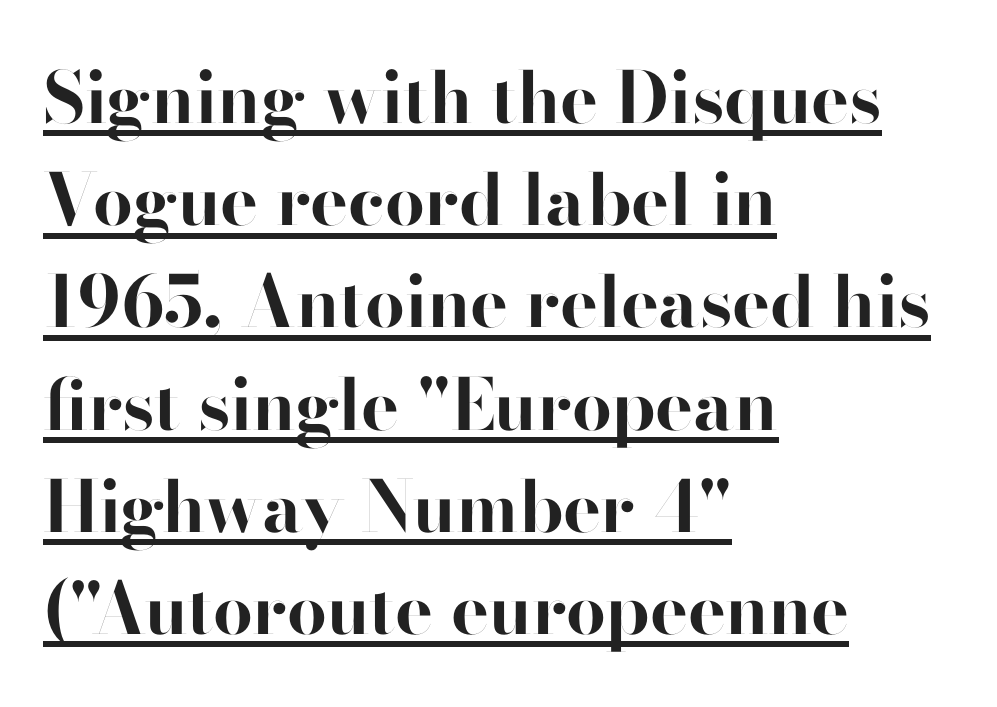
{"serif": "no", "italic": "no", "bold": "yes", "weight": "bold", "width": "normal", "stroke_contrast": "high", "x_height": "small", "monospaced": "no", "underline": "yes", "align": "left", "line_spacing": "normal", "line_spacing_ratio": 1.44, "letter_spacing": "normal", "letter_spacing_em": 0.0, "glyph_px": 71}
